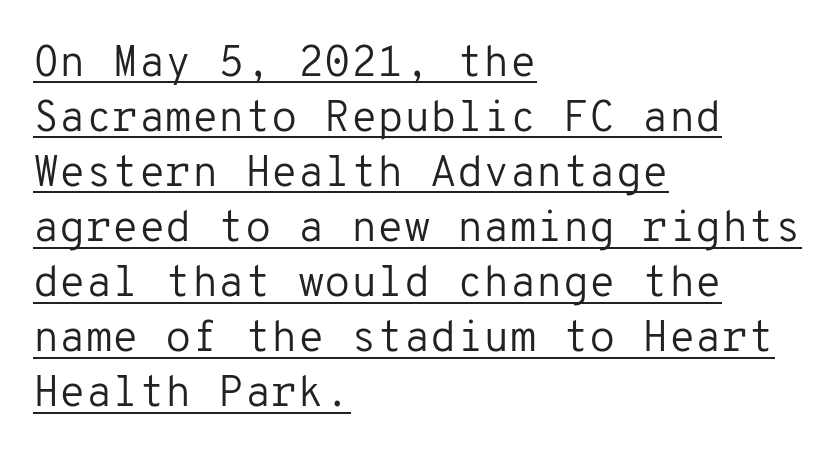
{"serif": "no", "italic": "no", "bold": "no", "weight": "regular", "width": "normal", "stroke_contrast": "low", "x_height": "medium", "monospaced": "yes", "underline": "yes", "align": "left", "line_spacing": "normal", "line_spacing_ratio": 1.28, "letter_spacing": "normal", "letter_spacing_em": 0.0, "glyph_px": 43}
